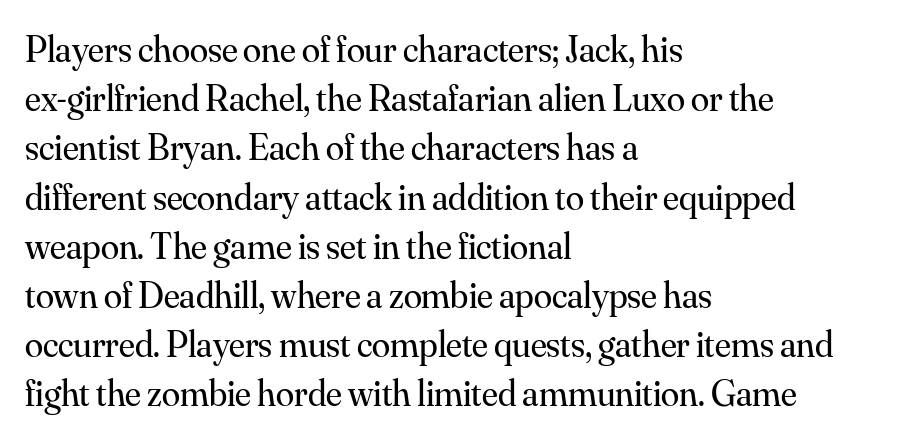
The image shows 37 px regular-weight serif type, upright; set left-aligned, normal line spacing (1.33x), normal letter spacing, not underlined; medium stroke contrast and a small x-height.
